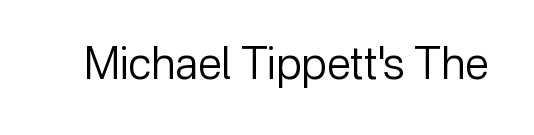
{"serif": "no", "italic": "no", "bold": "no", "weight": "regular", "width": "normal", "stroke_contrast": "low", "x_height": "medium", "monospaced": "no", "underline": "no", "letter_spacing": "normal", "letter_spacing_em": 0.0, "glyph_px": 44}
